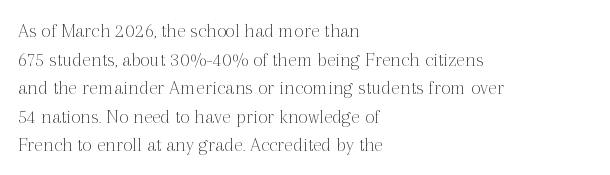
Q: Is the text bold? A: No.
Q: Is the text italic (slanted)? A: No, it is upright.
Q: Is the text underlined? A: No.
Q: How is the paragraph aligned? A: Left-aligned.
Q: Is the spacing between letters normal or unusually wide? A: Normal.
Q: Is the spacing between lines tight, normal or loose? A: Normal.
